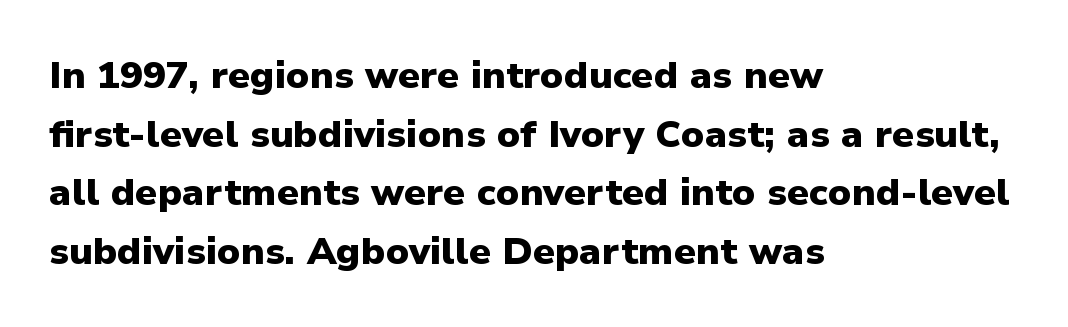
Q: Is the text bold? A: Yes.
Q: Is the text italic (slanted)? A: No, it is upright.
Q: Is the typeface a serif or a sans-serif typeface? A: Sans-serif.
Q: Is the text underlined? A: No.
Q: How is the paragraph aligned? A: Left-aligned.
Q: Is the spacing between letters normal or unusually wide? A: Normal.
Q: Is the spacing between lines tight, normal or loose? A: Normal.
Q: Width (condensed, normal, or wide)? A: Normal.
Q: Stroke contrast? A: Low.
Q: x-height? A: Medium.
Q: Monospaced? A: No.
